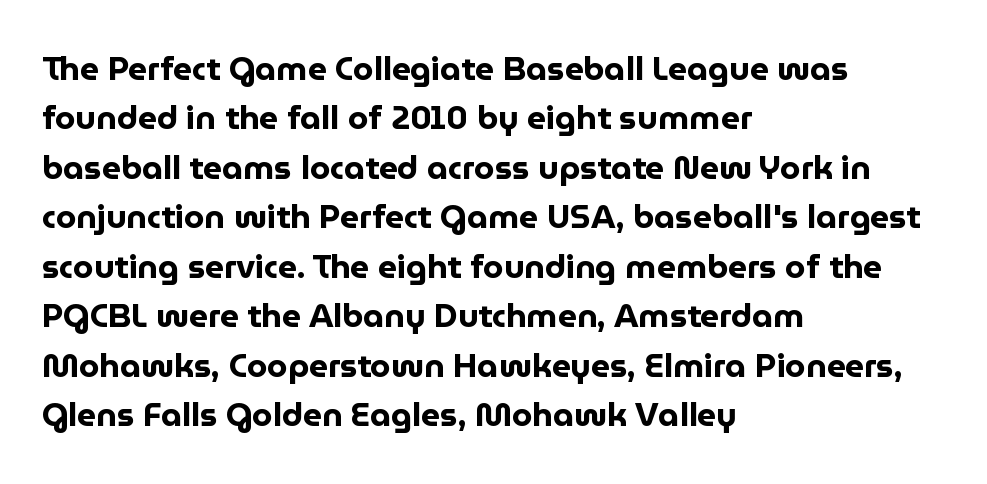
The lettering stays uniformly vertical, giving the passage a roman look. The type is set solid horizontally, with unmodified tracking. This sample has the flowing, uneven cadence of proportional lettering. These lines are set flush left with a ragged right edge. Honestly, there is no underline to notice here at all.
